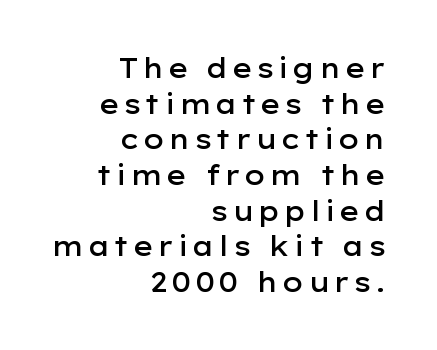
Quick note: underline off. Right-aligned paragraph, ragged on the left. No italicization has been applied; the sample stays upright. As a designer I'd log this as weight 600, semibold. Vertical spacing — default.
